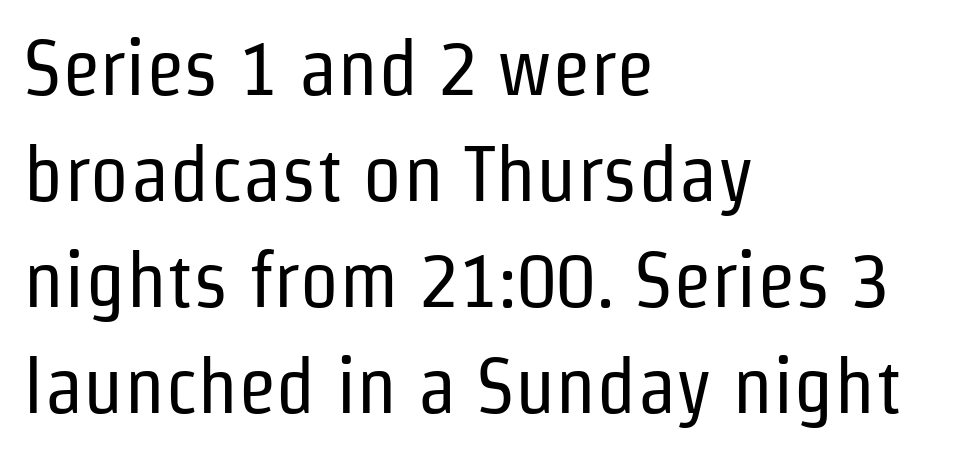
{"serif": "no", "italic": "no", "bold": "no", "weight": "regular", "width": "condensed", "stroke_contrast": "low", "x_height": "medium", "monospaced": "no", "underline": "no", "align": "left", "line_spacing": "normal", "line_spacing_ratio": 1.34, "letter_spacing": "normal", "letter_spacing_em": 0.0, "glyph_px": 79}
